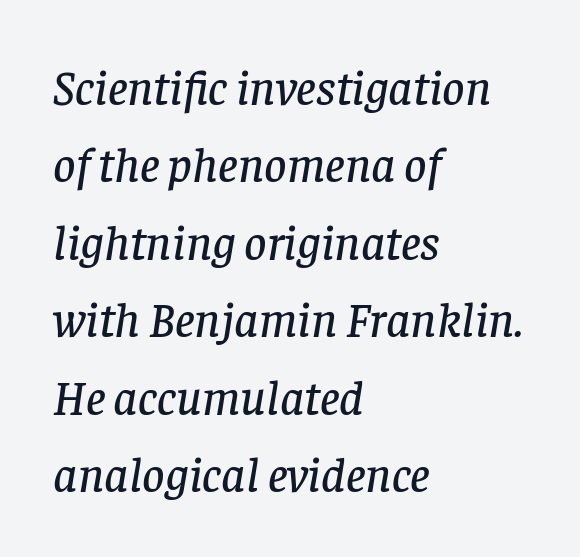
{"serif": "yes", "italic": "yes", "lean": "right", "slant_degrees": 8, "width": "normal", "stroke_contrast": "low", "x_height": "large", "monospaced": "no", "underline": "no", "align": "left", "line_spacing": "normal", "line_spacing_ratio": 1.58, "letter_spacing": "normal", "letter_spacing_em": 0.0, "glyph_px": 49}
